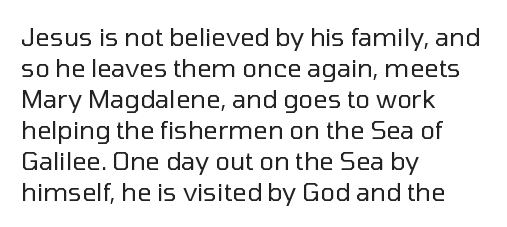
Q: Is the text bold? A: No.
Q: Is the text italic (slanted)? A: No, it is upright.
Q: Is the text underlined? A: No.
Q: How is the paragraph aligned? A: Left-aligned.
Q: Is the spacing between letters normal or unusually wide? A: Normal.
